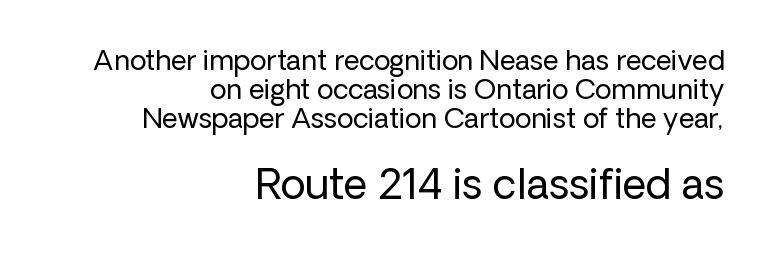
The image shows 41 px regular-weight sans-serif type, upright; set right-aligned, tight line spacing (1.07x), normal letter spacing, not underlined; the second (bottom) block is 1.52x larger; low stroke contrast and a medium x-height.
